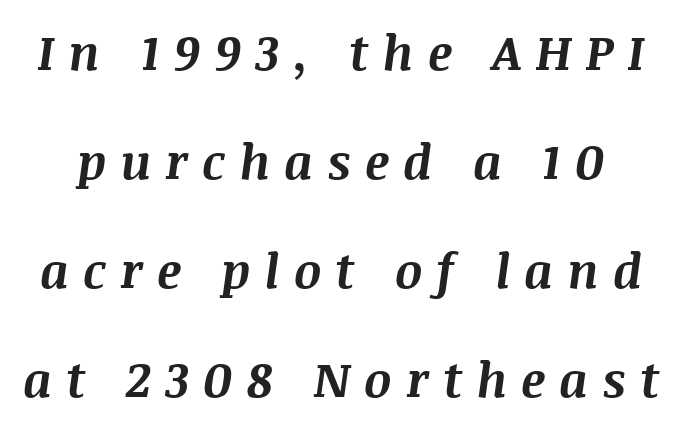
On the weight axis this lands at bold, roughly 700. The face used here is proportionally spaced, like ordinary book or web type. Whoever set this chose breathing room over compactness in the vertical rhythm. Yep, that's italic — everything's leaning.
